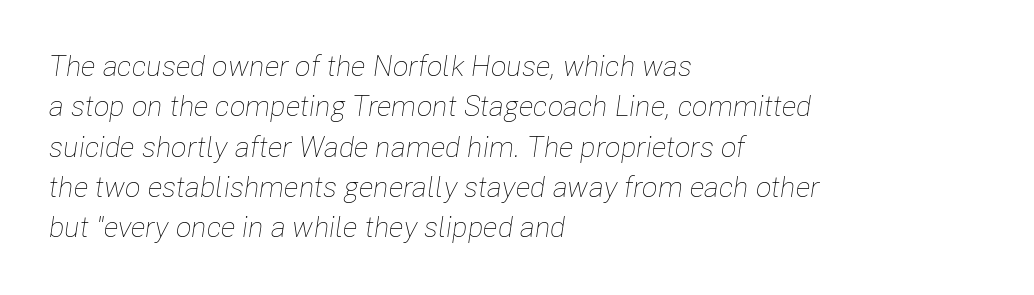
The image shows 29 px thin, condensed type, italic (leaning right); set left-aligned, normal line spacing (1.39x), normal letter spacing, not underlined; low stroke contrast and a medium x-height.
